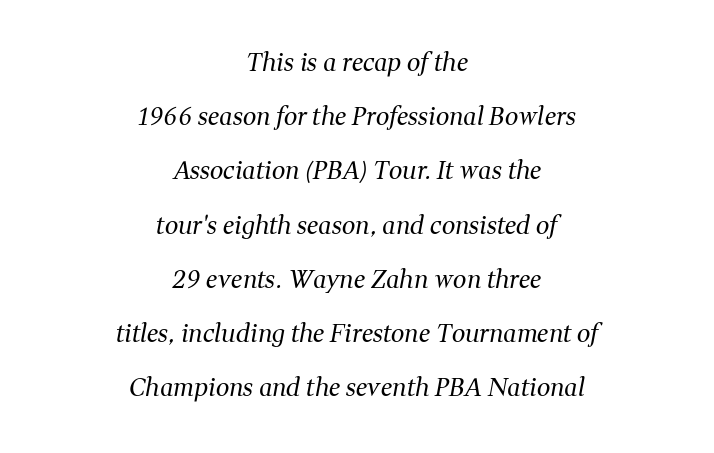
Summary of weight: not heavy and not bold. Horizontal alignment here is central, giving a formal, balanced look. The horizontal fit of the characters is conventional and even. Check the space under the baseline: it is left empty. Is the type slanted? Yes — the strokes lean at a clear angle.
